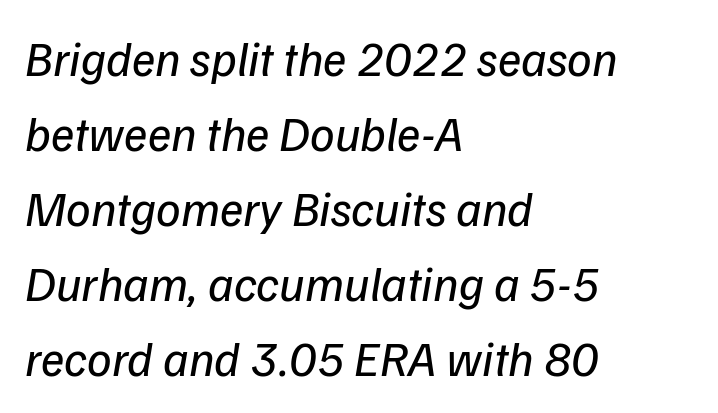
Q: Is the text bold? A: No.
Q: Is the typeface a serif or a sans-serif typeface? A: Sans-serif.
Q: Is the text underlined? A: No.
Q: How is the paragraph aligned? A: Left-aligned.
Q: Is the spacing between letters normal or unusually wide? A: Normal.
Q: Is the spacing between lines tight, normal or loose? A: Normal.
Q: Width (condensed, normal, or wide)? A: Normal.
Q: Stroke contrast? A: Low.
Q: x-height? A: Medium.
Q: Monospaced? A: No.
